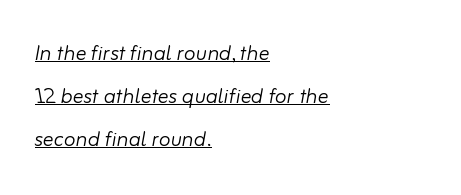
Q: Is the text bold? A: No.
Q: Is the text italic (slanted)? A: Yes, it leans right by about 10 degrees.
Q: Is the text underlined? A: Yes.
Q: How is the paragraph aligned? A: Left-aligned.
Q: Is the spacing between letters normal or unusually wide? A: Normal.
Q: Is the spacing between lines tight, normal or loose? A: Normal.
